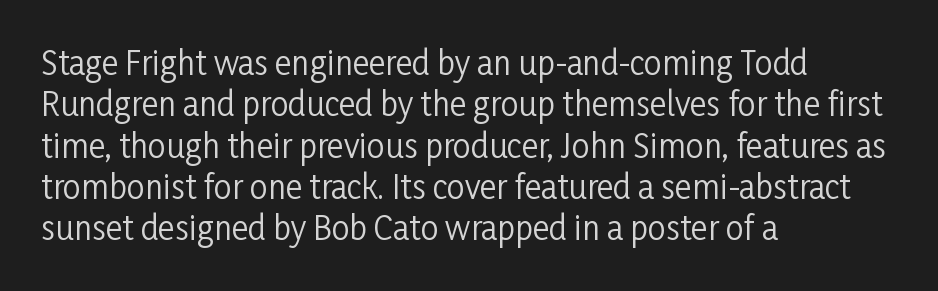
The image shows 32 px regular-weight, condensed sans-serif type, upright; set left-aligned, normal line spacing (1.29x), normal letter spacing, not underlined; low stroke contrast and a medium x-height.
